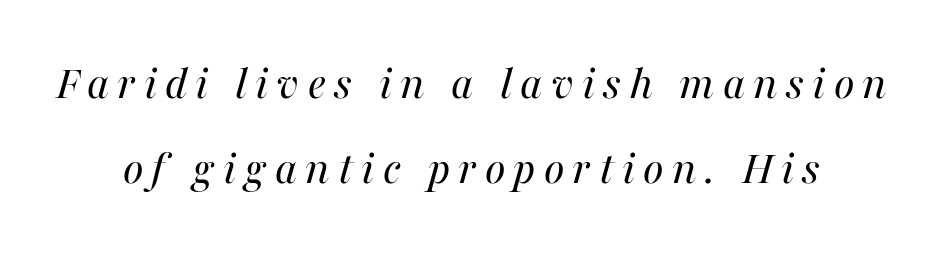
Here the designer chose a conventional face with non-uniform glyph widths. The letterforms sit at book weight or below. Each row of text sits above clean, open space. Slant detected: the letters are inclined.
